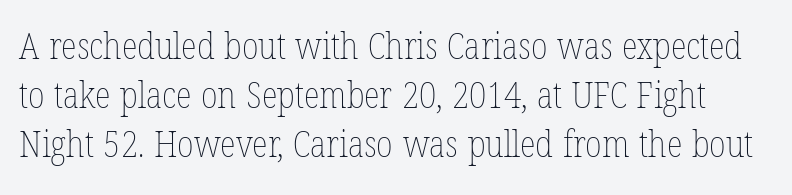
Q: Is the text bold? A: No.
Q: Is the text italic (slanted)? A: No, it is upright.
Q: Is the text underlined? A: No.
Q: Is the spacing between letters normal or unusually wide? A: Normal.
Q: Is the spacing between lines tight, normal or loose? A: Normal.
Q: Width (condensed, normal, or wide)? A: Condensed.
Q: Stroke contrast? A: Low.
Q: x-height? A: Medium.
Q: Monospaced? A: No.
